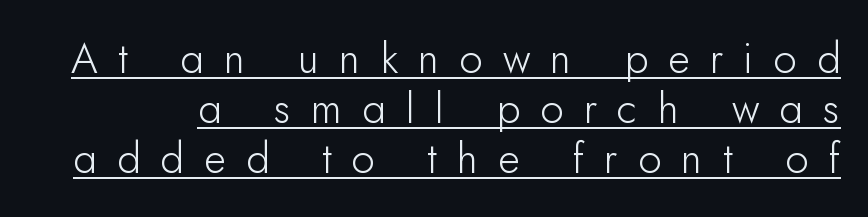
{"serif": "no", "italic": "no", "bold": "no", "weight": "light", "width": "normal", "stroke_contrast": "low", "x_height": "small", "monospaced": "no", "underline": "yes", "line_spacing_ratio": 1.19, "letter_spacing": "wide", "letter_spacing_em": 0.48, "glyph_px": 42}
